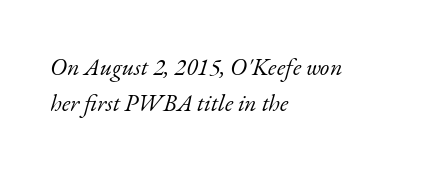
Q: Is the text bold? A: No.
Q: Is the text italic (slanted)? A: Yes, it leans right by about 17 degrees.
Q: Is the text underlined? A: No.
Q: How is the paragraph aligned? A: Left-aligned.
Q: Is the spacing between letters normal or unusually wide? A: Normal.
Q: Is the spacing between lines tight, normal or loose? A: Normal.
